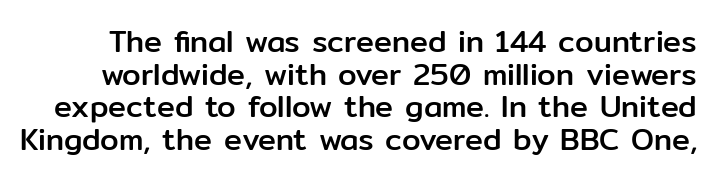
{"serif": "no", "italic": "no", "width": "normal", "stroke_contrast": "low", "x_height": "medium", "monospaced": "no", "underline": "no", "line_spacing": "tight", "line_spacing_ratio": 1.09, "letter_spacing": "normal", "letter_spacing_em": 0.0, "glyph_px": 30}
